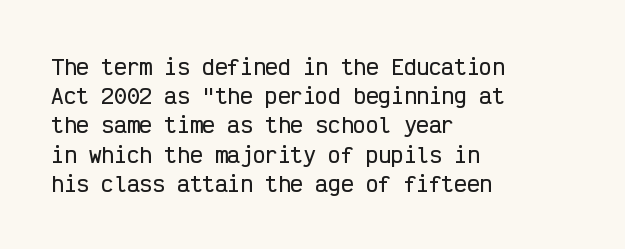
{"italic": "no", "underline": "no", "align": "left", "line_spacing": "normal", "line_spacing_ratio": 1.39, "letter_spacing": "normal", "letter_spacing_em": 0.0, "glyph_px": 21}
